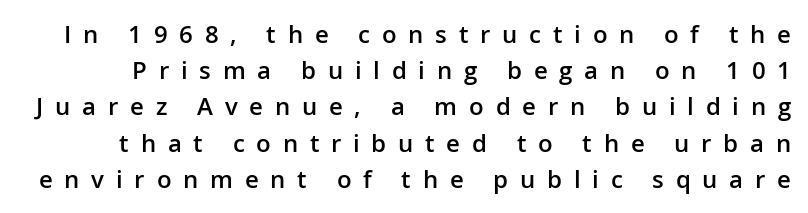
Q: Is the text bold? A: Semi-bold.
Q: Is the text italic (slanted)? A: No, it is upright.
Q: Is the text underlined? A: No.
Q: Is the spacing between letters normal or unusually wide? A: Unusually wide.
Q: Is the spacing between lines tight, normal or loose? A: Normal.
